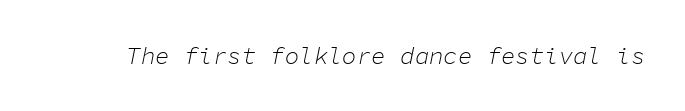
No extra tracking has been applied to these lines. The cut favours lightness, reaching ordinary text weight at its darkest. Is the type slanted? Yes — the strokes lean at a clear angle. Underline: absent.
